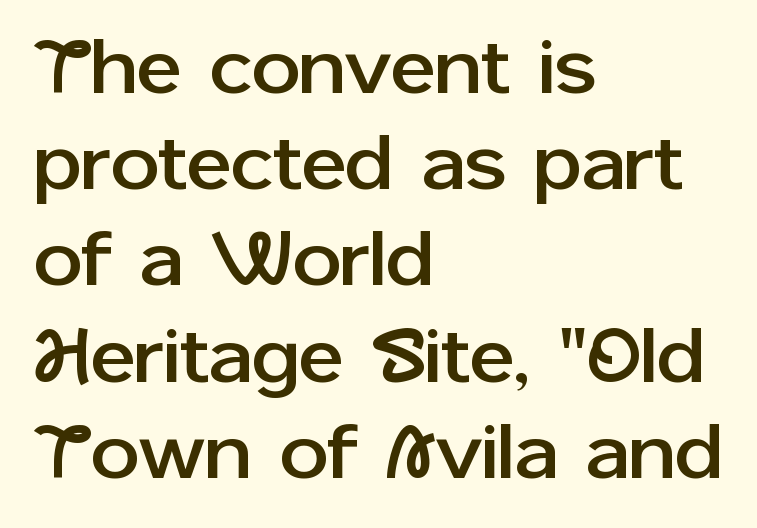
The face used here is a sans, in the tradition of grotesques and geometrics. The tracking reads as untouched default to a designer's eye. The lines in this sample share a left origin and differ only in where they stop. Clear beneath every line of the passage. Style check: upright.
